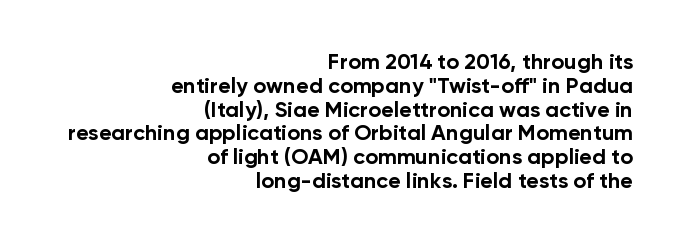
Q: Is the text bold? A: Yes.
Q: Is the text italic (slanted)? A: No, it is upright.
Q: Is the text underlined? A: No.
Q: How is the paragraph aligned? A: Right-aligned.
Q: Is the spacing between letters normal or unusually wide? A: Normal.
Q: Is the spacing between lines tight, normal or loose? A: Tight.
